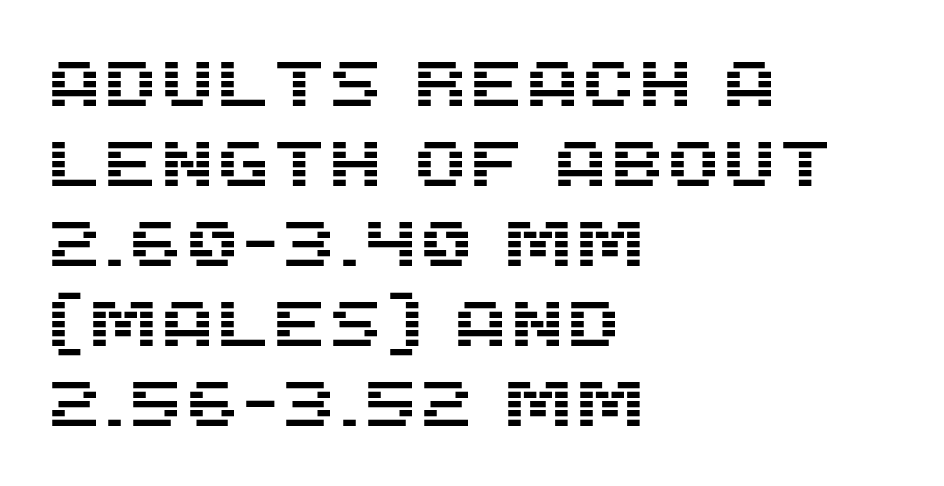
Q: Is the text italic (slanted)? A: No, it is upright.
Q: Is the typeface a serif or a sans-serif typeface? A: Sans-serif.
Q: Is the text underlined? A: No.
Q: How is the paragraph aligned? A: Left-aligned.
Q: Is the spacing between letters normal or unusually wide? A: Normal.
Q: Is the spacing between lines tight, normal or loose? A: Normal.
Q: Width (condensed, normal, or wide)? A: Normal.
Q: Stroke contrast? A: Medium.
Q: x-height? A: Large.
Q: Monospaced? A: No.
